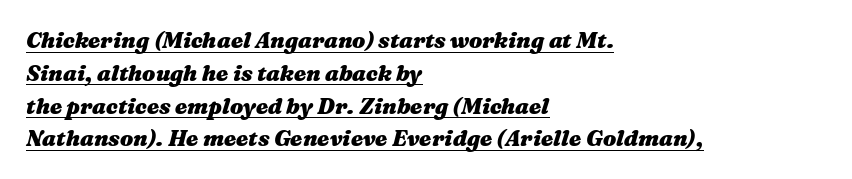
The image shows 22 px bold type, italic (leaning right); set left-aligned, normal line spacing (1.49x), normal letter spacing, underlined.
